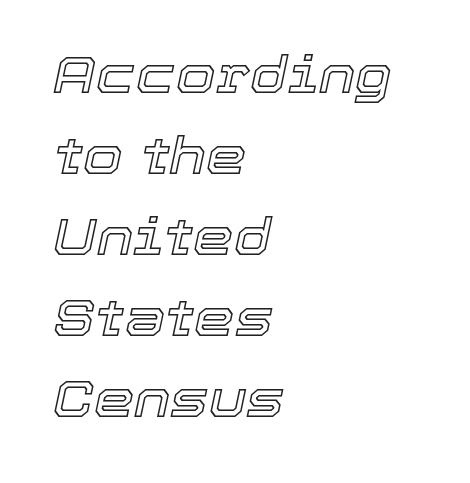
Each letter keeps its own natural width here, so spacing adapts to shape. Each line starts at the same left margin while the right side varies. The axis of the letterforms is tilted away from vertical. The block of text has a typical density, with ordinary space between rows. Each word holds together tightly as a unit, with standard inter-letter gaps.
